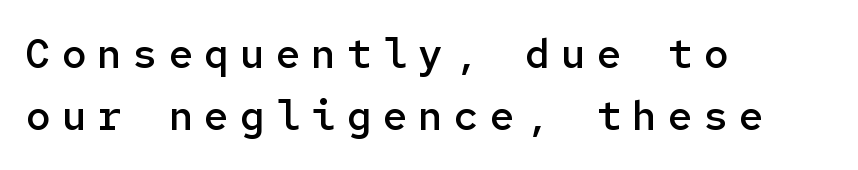
{"serif": "no", "italic": "no", "bold": "semi", "weight": "semibold", "width": "normal", "stroke_contrast": "low", "x_height": "medium", "monospaced": "yes", "underline": "no", "align": "left", "line_spacing": "normal", "line_spacing_ratio": 1.52, "letter_spacing": "wide", "letter_spacing_em": 0.27, "glyph_px": 41}
